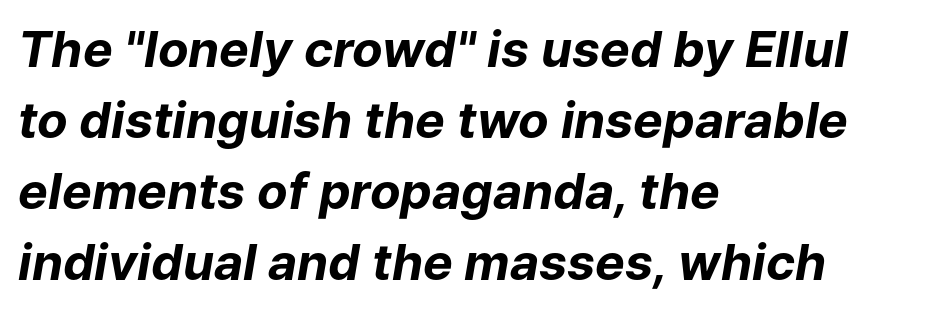
{"italic": "yes", "lean": "right", "slant_degrees": 9, "bold": "yes", "weight": "bold", "width": "normal", "stroke_contrast": "low", "x_height": "medium", "monospaced": "no", "underline": "no", "align": "left", "line_spacing": "normal", "line_spacing_ratio": 1.42, "letter_spacing": "normal", "letter_spacing_em": 0.0, "glyph_px": 50}
